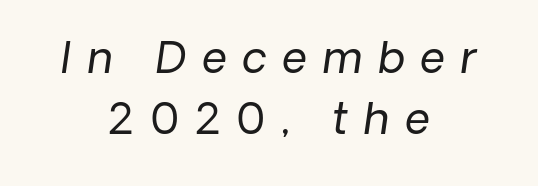
{"italic": "yes", "lean": "right", "slant_degrees": 8, "bold": "no", "weight": "regular", "width": "normal", "stroke_contrast": "low", "x_height": "medium", "monospaced": "no", "underline": "no", "align": "center", "line_spacing": "normal", "line_spacing_ratio": 1.43, "letter_spacing": "wide", "letter_spacing_em": 0.37, "glyph_px": 43}
